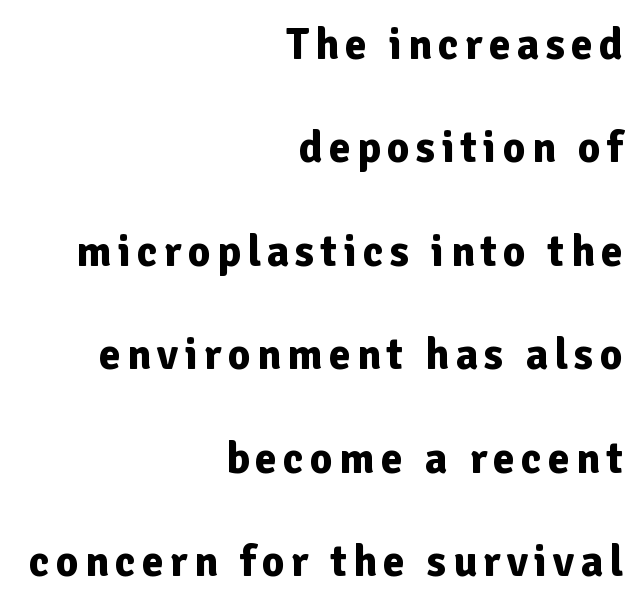
{"serif": "no", "italic": "no", "bold": "yes", "weight": "bold", "width": "normal", "stroke_contrast": "low", "x_height": "medium", "monospaced": "no", "underline": "no", "align": "right", "line_spacing": "loose", "line_spacing_ratio": 2.35, "glyph_px": 44}
